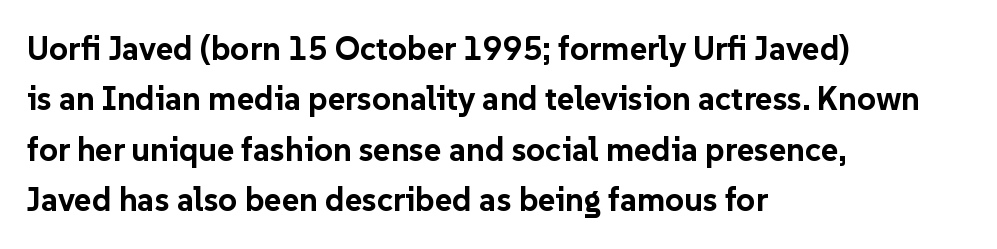
Tracking value appears to be zero — textbook default spacing. The rendering uses a moderate line-height, typical for paragraphs. This is the regular roman posture of the typeface. Nobody drew a line under any word here. Here the designer chose a conventional face with non-uniform glyph widths.
